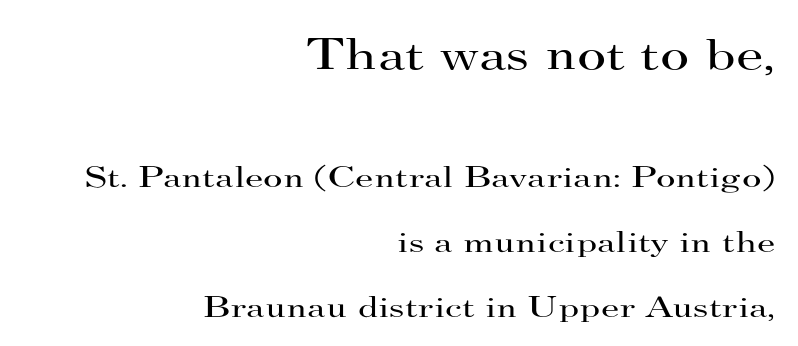
The image shows 45 px regular-weight, wide serif type, upright; set right-aligned, loose line spacing (2.16x), normal letter spacing, not underlined; the first (top) block is 1.5x larger; high stroke contrast and a small x-height.
